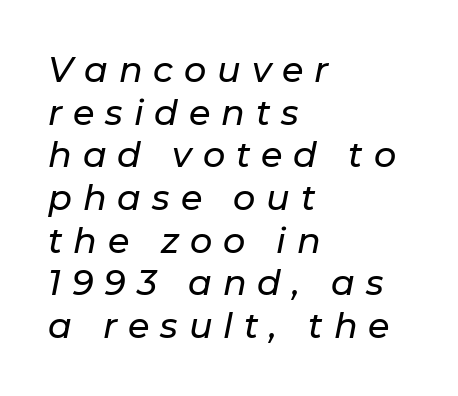
{"italic": "yes", "lean": "right", "slant_degrees": 11, "width": "normal", "stroke_contrast": "low", "x_height": "medium", "monospaced": "no", "underline": "no", "align": "left", "line_spacing_ratio": 1.22, "letter_spacing": "wide", "letter_spacing_em": 0.31, "glyph_px": 35}
